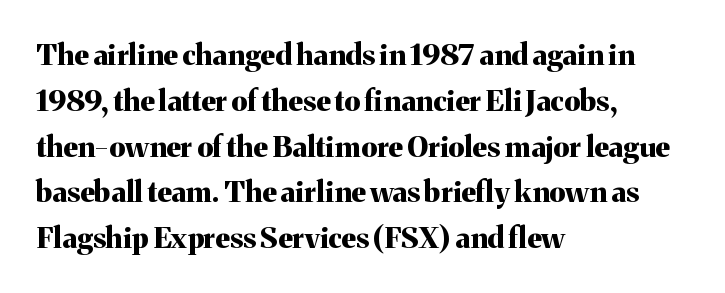
Q: Is the text bold? A: Yes.
Q: Is the text italic (slanted)? A: No, it is upright.
Q: Is the typeface a serif or a sans-serif typeface? A: Serif.
Q: Is the text underlined? A: No.
Q: How is the paragraph aligned? A: Left-aligned.
Q: Is the spacing between letters normal or unusually wide? A: Normal.
Q: Is the spacing between lines tight, normal or loose? A: Normal.
Q: Width (condensed, normal, or wide)? A: Normal.
Q: Stroke contrast? A: Medium.
Q: x-height? A: Medium.
Q: Monospaced? A: No.
